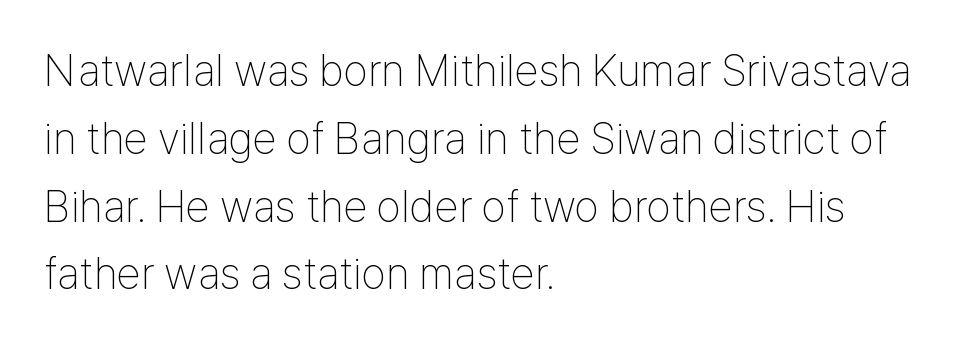
Q: Is the text bold? A: No.
Q: Is the text italic (slanted)? A: No, it is upright.
Q: Is the typeface a serif or a sans-serif typeface? A: Sans-serif.
Q: Is the text underlined? A: No.
Q: How is the paragraph aligned? A: Left-aligned.
Q: Is the spacing between letters normal or unusually wide? A: Normal.
Q: Is the spacing between lines tight, normal or loose? A: Normal.
Q: Width (condensed, normal, or wide)? A: Condensed.
Q: Stroke contrast? A: Low.
Q: x-height? A: Medium.
Q: Monospaced? A: No.
